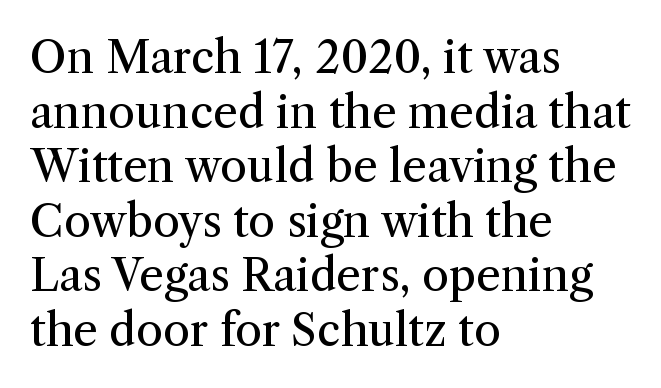
{"serif": "yes", "italic": "no", "bold": "no", "weight": "regular", "width": "normal", "stroke_contrast": "medium", "x_height": "medium", "monospaced": "no", "underline": "no", "align": "left", "line_spacing_ratio": 1.24, "letter_spacing": "normal", "letter_spacing_em": 0.0, "glyph_px": 44}
